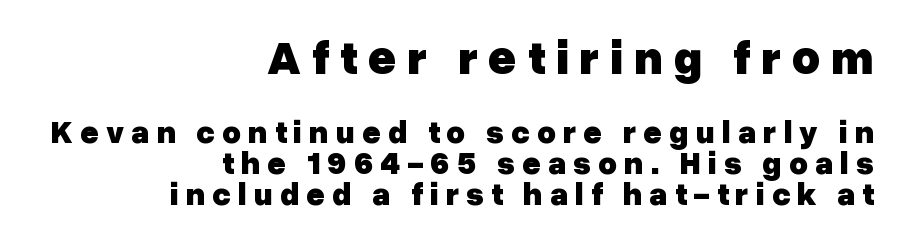
The letters carry no serifs — their stems end cleanly without finishing strokes. The earlier block is typeset at a bigger size than the later block. Vertical strokes here are truly vertical. I'd describe the lettering as bold — thick and assertive. Underline: absent.
